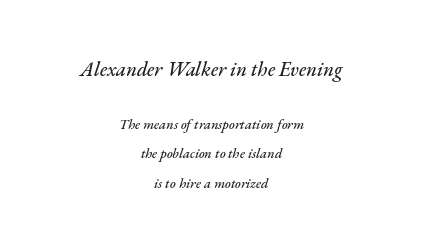
The image shows 20 px text type, italic (leaning right); set centered, loose line spacing (2.13x), normal letter spacing, not underlined; the first (top) block is 1.43x larger.
